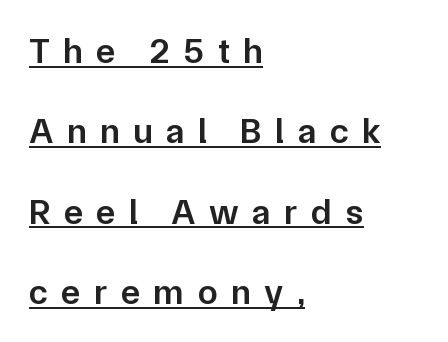
The image shows 36 px semibold sans-serif type, upright; set left-aligned, loose line spacing (2.23x), unusually wide letter spacing (+0.37 em), underlined; low stroke contrast and a medium x-height.
